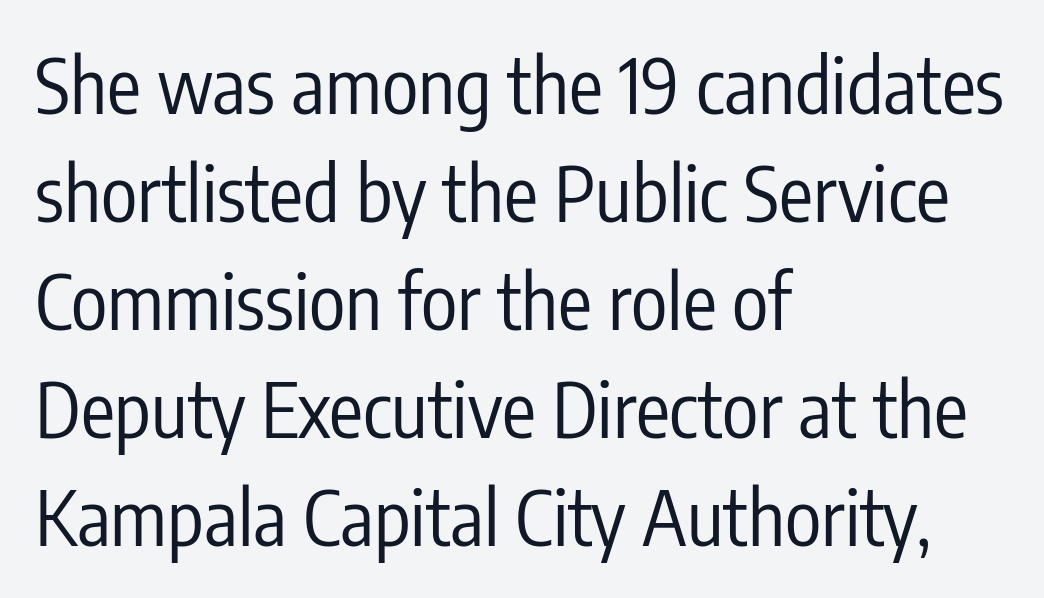
Q: Is the text bold? A: No.
Q: Is the text italic (slanted)? A: No, it is upright.
Q: Is the typeface a serif or a sans-serif typeface? A: Sans-serif.
Q: Is the text underlined? A: No.
Q: How is the paragraph aligned? A: Left-aligned.
Q: Is the spacing between letters normal or unusually wide? A: Normal.
Q: Is the spacing between lines tight, normal or loose? A: Normal.
Q: Width (condensed, normal, or wide)? A: Condensed.
Q: Stroke contrast? A: Low.
Q: x-height? A: Medium.
Q: Monospaced? A: No.
